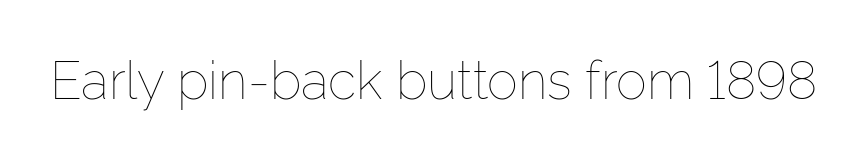
Characters follow at the spacing the type designer built in. You could not count columns in this text — the font is proportionally spaced. No word sits above an underline. Posture: vertical. Stems and bowls with no extra thickness — not bold.
